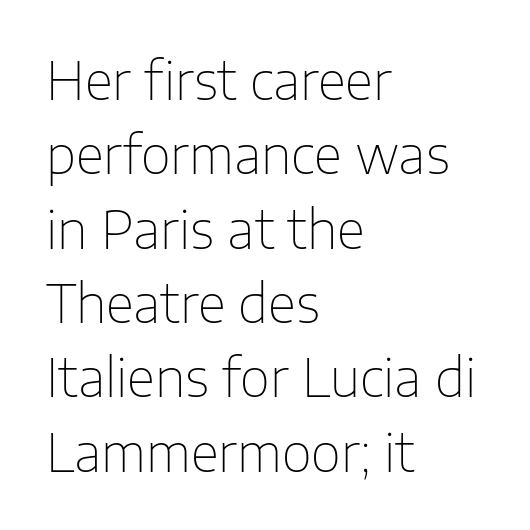
The image shows 52 px thin sans-serif type, upright; set left-aligned, normal line spacing (1.43x), normal letter spacing, not underlined; low stroke contrast and a medium x-height.
